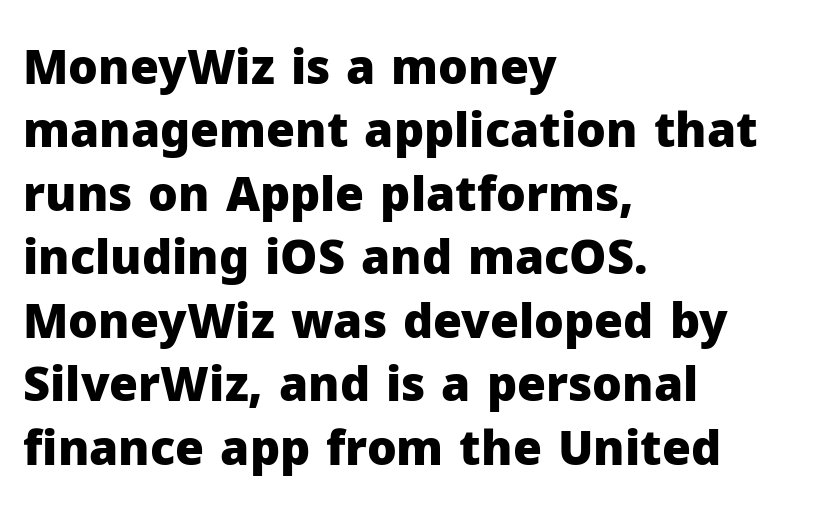
The image shows 47 px heavy sans-serif type, upright; set left-aligned, normal line spacing (1.35x), normal letter spacing, not underlined; low stroke contrast and a medium x-height.
